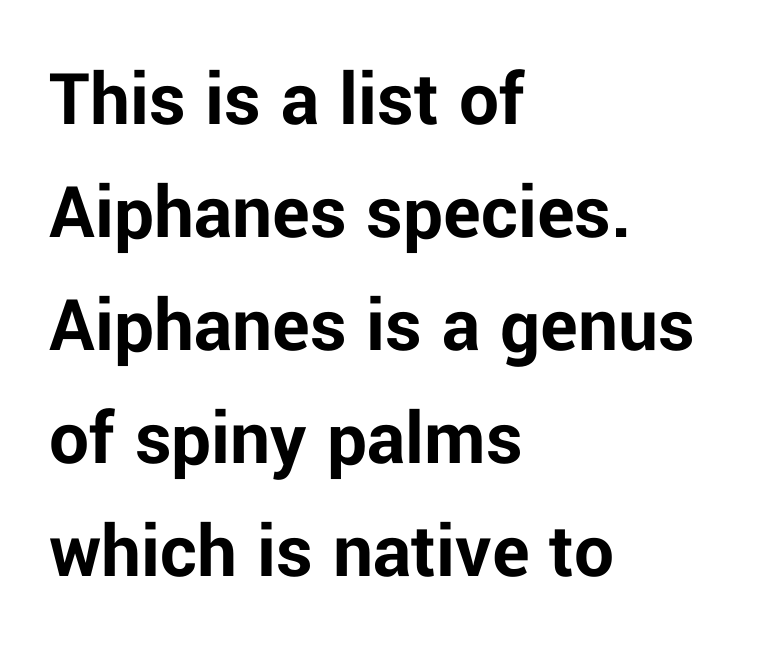
{"serif": "no", "italic": "no", "bold": "yes", "weight": "bold", "width": "normal", "stroke_contrast": "low", "x_height": "medium", "monospaced": "no", "underline": "no", "align": "left", "line_spacing": "normal", "line_spacing_ratio": 1.43, "letter_spacing": "normal", "letter_spacing_em": 0.0, "glyph_px": 79}
